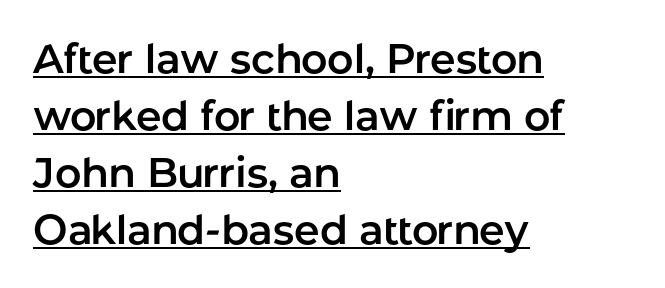
{"serif": "no", "italic": "no", "width": "normal", "stroke_contrast": "low", "x_height": "medium", "monospaced": "no", "underline": "yes", "align": "left", "line_spacing": "normal", "line_spacing_ratio": 1.39, "letter_spacing": "normal", "letter_spacing_em": 0.0, "glyph_px": 41}
